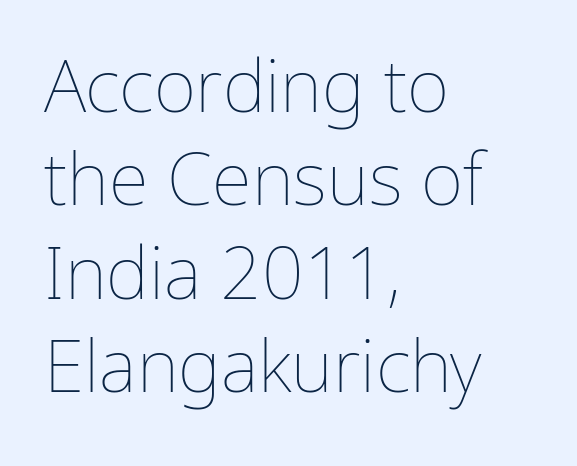
{"italic": "no", "bold": "no", "weight": "thin", "width": "normal", "stroke_contrast": "low", "x_height": "medium", "monospaced": "no", "underline": "no", "align": "left", "line_spacing": "normal", "line_spacing_ratio": 1.28, "letter_spacing": "normal", "letter_spacing_em": 0.0, "glyph_px": 73}
